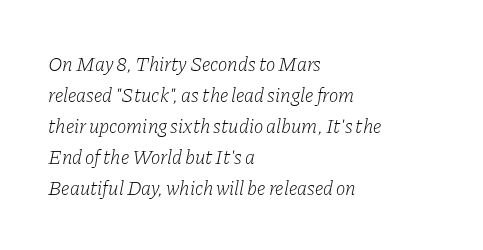
Q: Is the text bold? A: No.
Q: Is the text italic (slanted)? A: Yes, it leans right by about 11 degrees.
Q: Is the text underlined? A: No.
Q: How is the paragraph aligned? A: Left-aligned.
Q: Is the spacing between letters normal or unusually wide? A: Normal.
Q: Is the spacing between lines tight, normal or loose? A: Normal.
